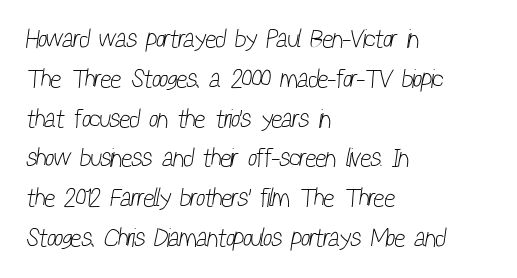
{"bold": "no", "underline": "no", "align": "left", "line_spacing": "normal", "line_spacing_ratio": 1.53, "letter_spacing": "normal", "letter_spacing_em": 0.0, "glyph_px": 26}
